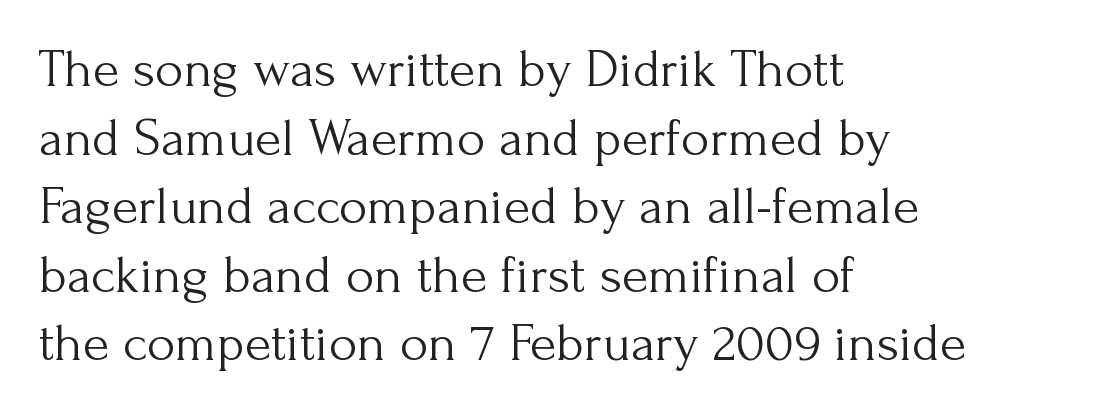
{"serif": "yes", "italic": "no", "bold": "no", "weight": "light", "width": "normal", "stroke_contrast": "medium", "x_height": "small", "monospaced": "no", "underline": "no", "align": "left", "line_spacing": "normal", "line_spacing_ratio": 1.27, "letter_spacing": "normal", "letter_spacing_em": 0.0, "glyph_px": 54}
